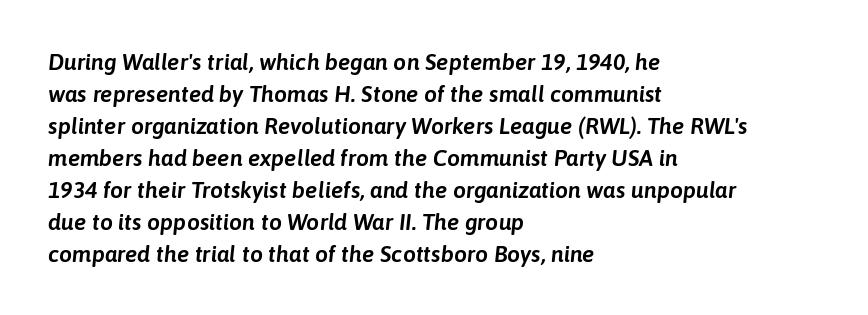
Q: Is the text italic (slanted)? A: Yes, it leans right by about 6 degrees.
Q: Is the text underlined? A: No.
Q: How is the paragraph aligned? A: Left-aligned.
Q: Is the spacing between letters normal or unusually wide? A: Normal.
Q: Is the spacing between lines tight, normal or loose? A: Normal.
